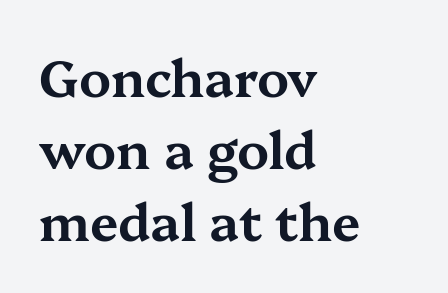
I'd call this a serif setting — the letters wear small feet. If you drew a line through each stem, it would be perfectly vertical. Typeset ragged right — the left edge is the straight one. Honestly, the row spacing looks completely unremarkable.
